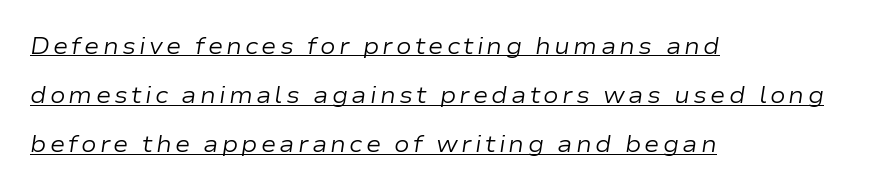
Q: Is the text bold? A: No.
Q: Is the text italic (slanted)? A: Yes, it leans right by about 9 degrees.
Q: Is the text underlined? A: Yes.
Q: How is the paragraph aligned? A: Left-aligned.
Q: Is the spacing between lines tight, normal or loose? A: Loose.
